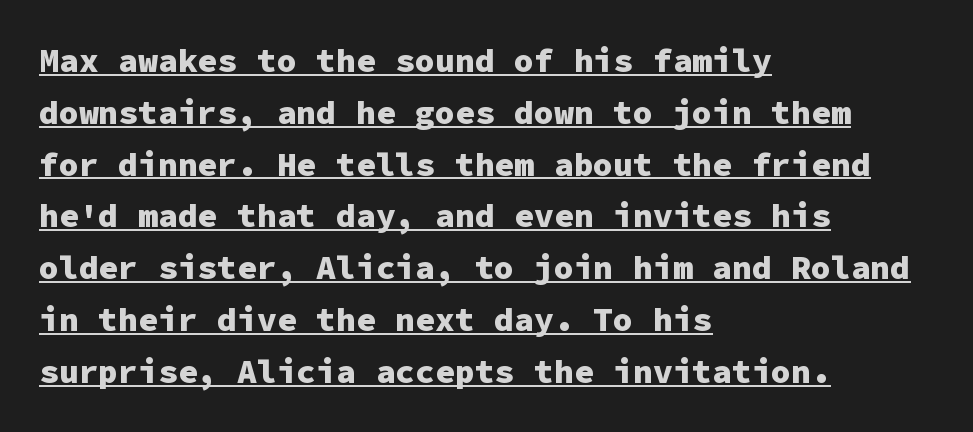
The image shows 33 px heavy sans-serif type, upright, monospaced; set left-aligned, normal line spacing (1.57x), normal letter spacing, underlined; low stroke contrast and a medium x-height.
